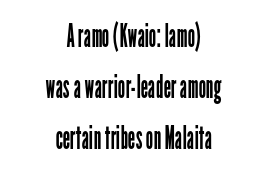
A clean baseline with only descenders dipping below it. To sum up the face: it is a sans, with no serifs. Both edges are ragged and mirror each other, which tells us the setting is centered. Think of a printed novel: that variable character pitch is what you see here.
